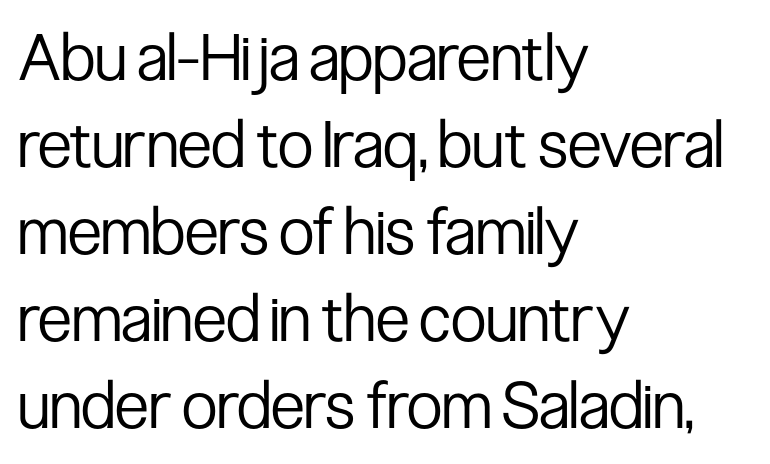
{"serif": "no", "italic": "no", "bold": "no", "weight": "regular", "width": "condensed", "stroke_contrast": "low", "x_height": "medium", "monospaced": "no", "underline": "no", "align": "left", "line_spacing": "normal", "line_spacing_ratio": 1.34, "letter_spacing": "normal", "letter_spacing_em": 0.0, "glyph_px": 65}
